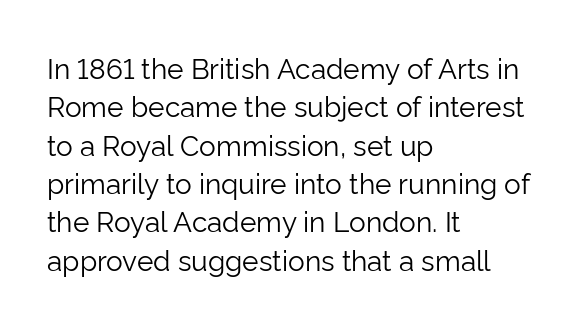
Q: Is the text bold? A: No.
Q: Is the text italic (slanted)? A: No, it is upright.
Q: Is the typeface a serif or a sans-serif typeface? A: Sans-serif.
Q: Is the text underlined? A: No.
Q: How is the paragraph aligned? A: Left-aligned.
Q: Is the spacing between letters normal or unusually wide? A: Normal.
Q: Is the spacing between lines tight, normal or loose? A: Normal.
Q: Width (condensed, normal, or wide)? A: Normal.
Q: Stroke contrast? A: Low.
Q: x-height? A: Medium.
Q: Monospaced? A: No.
